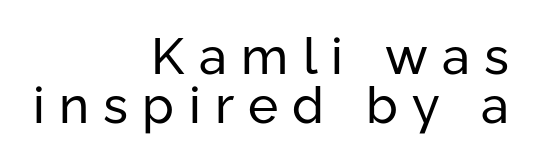
The image shows 51 px regular-weight sans-serif type, upright; set right-aligned, tight line spacing (0.96x), unusually wide letter spacing (+0.28 em), not underlined; low stroke contrast and a medium x-height.
